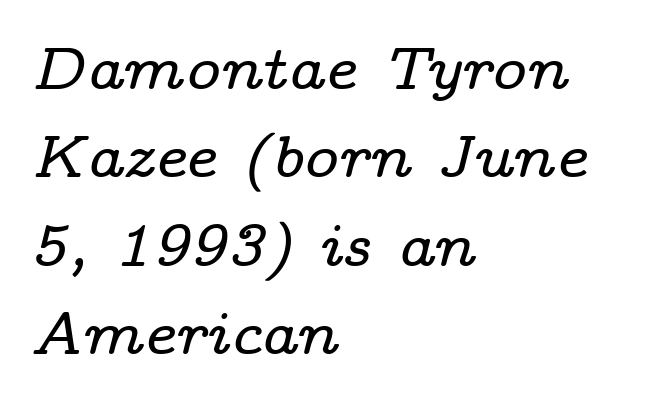
The image shows 59 px wide serif type, italic (leaning right); set left-aligned, normal line spacing (1.5x), normal letter spacing, not underlined; low stroke contrast and a medium x-height.
